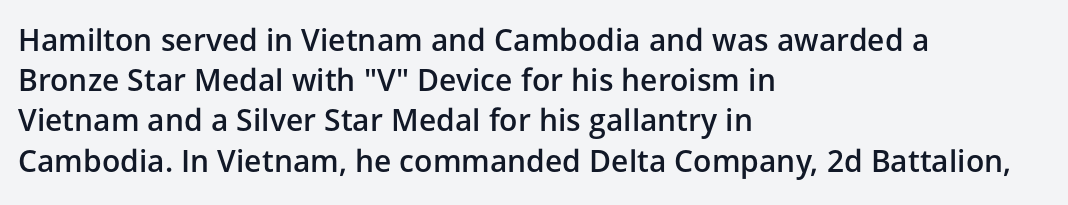
Regarding leading, the lines here are spaced in the standard way. Words float on clear page, feet unadorned. The typography opts for an upright posture over an oblique one. In terms of weight, the rendering is demibold, just under bold. In terms of letterspacing, this is plain default setting.
